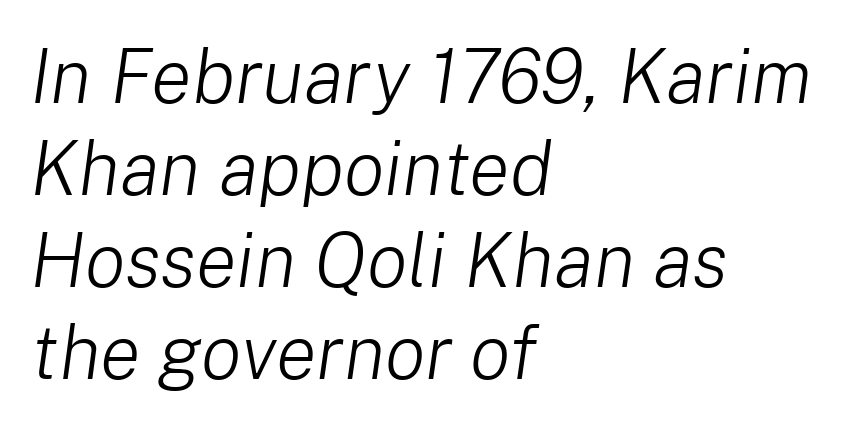
Q: Is the text bold? A: No.
Q: Is the text italic (slanted)? A: Yes, it leans right by about 8 degrees.
Q: Is the text underlined? A: No.
Q: How is the paragraph aligned? A: Left-aligned.
Q: Is the spacing between letters normal or unusually wide? A: Normal.
Q: Width (condensed, normal, or wide)? A: Normal.
Q: Stroke contrast? A: Low.
Q: x-height? A: Medium.
Q: Monospaced? A: No.
